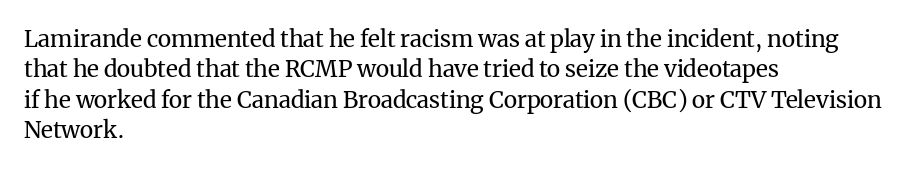
{"italic": "no", "bold": "no", "underline": "no", "align": "left", "line_spacing": "normal", "line_spacing_ratio": 1.32, "letter_spacing": "normal", "letter_spacing_em": 0.0, "glyph_px": 23}
